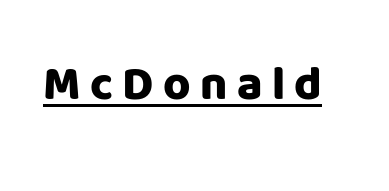
Q: Is the text italic (slanted)? A: No, it is upright.
Q: Is the typeface a serif or a sans-serif typeface? A: Sans-serif.
Q: Is the text underlined? A: Yes.
Q: Is the spacing between letters normal or unusually wide? A: Unusually wide.
Q: Width (condensed, normal, or wide)? A: Normal.
Q: Stroke contrast? A: Low.
Q: x-height? A: Large.
Q: Monospaced? A: No.
